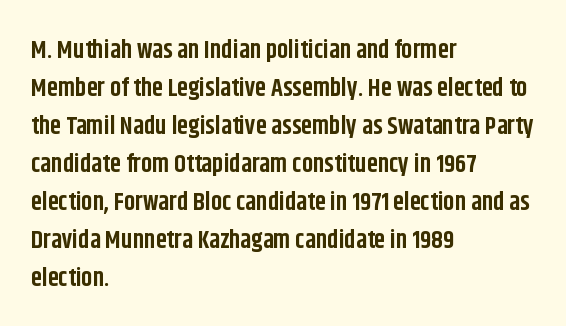
The image shows 25 px bold type, upright; set left-aligned, normal line spacing (1.52x), normal letter spacing, not underlined.
